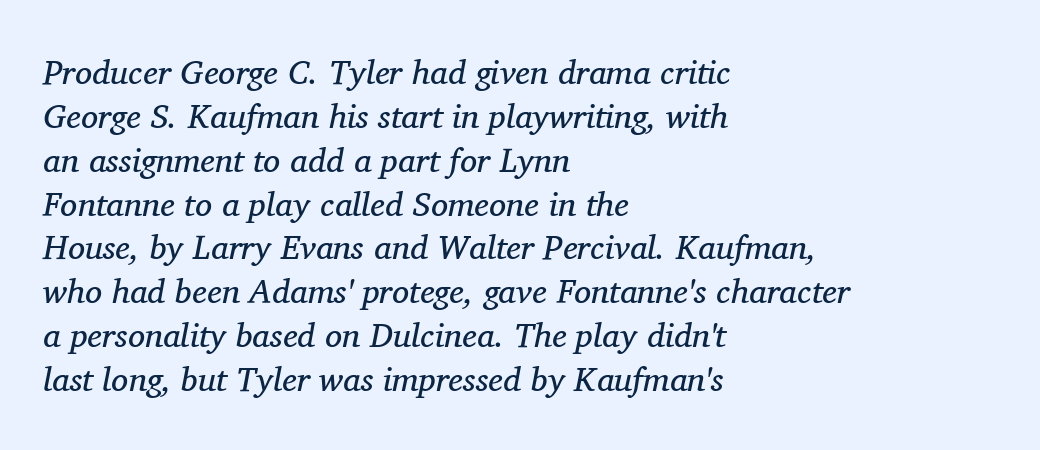
Q: Is the text bold? A: No.
Q: Is the text italic (slanted)? A: Yes, it leans right by about 11 degrees.
Q: Is the typeface a serif or a sans-serif typeface? A: Serif.
Q: Is the text underlined? A: No.
Q: How is the paragraph aligned? A: Left-aligned.
Q: Is the spacing between letters normal or unusually wide? A: Normal.
Q: Is the spacing between lines tight, normal or loose? A: Normal.
Q: Width (condensed, normal, or wide)? A: Normal.
Q: Stroke contrast? A: Medium.
Q: x-height? A: Medium.
Q: Monospaced? A: No.
